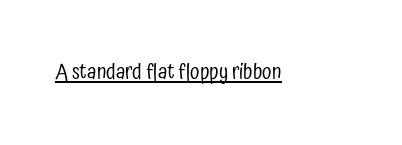
{"italic": "no", "bold": "no", "underline": "yes", "letter_spacing": "normal", "letter_spacing_em": 0.0, "glyph_px": 21}
